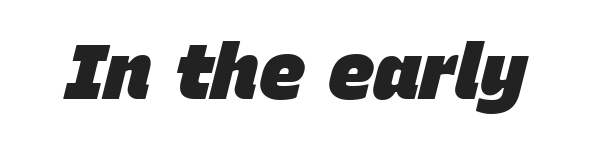
Notice how the stems are inclined rather than vertical — that's the hallmark of italics. The line texture is even and compact thanks to regular tracking. Heft: maximum for text — a bold. Varying glyph widths throughout — classic text-font behaviour. The strip under each line holds only bare page.
